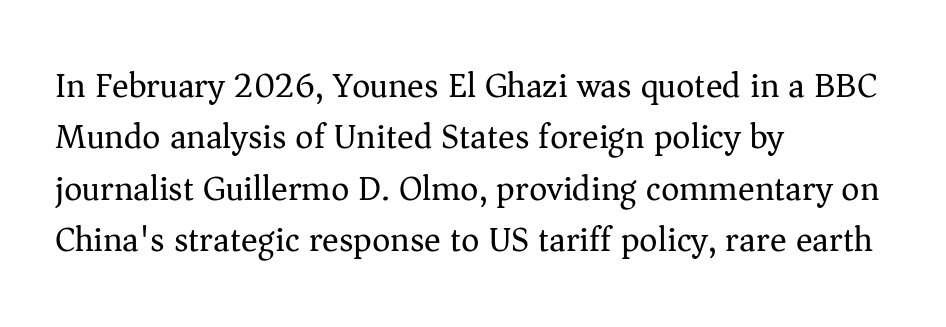
Q: Is the text bold? A: No.
Q: Is the text italic (slanted)? A: No, it is upright.
Q: Is the typeface a serif or a sans-serif typeface? A: Serif.
Q: Is the text underlined? A: No.
Q: How is the paragraph aligned? A: Left-aligned.
Q: Is the spacing between letters normal or unusually wide? A: Normal.
Q: Is the spacing between lines tight, normal or loose? A: Normal.
Q: Width (condensed, normal, or wide)? A: Normal.
Q: Stroke contrast? A: Medium.
Q: x-height? A: Medium.
Q: Monospaced? A: No.
